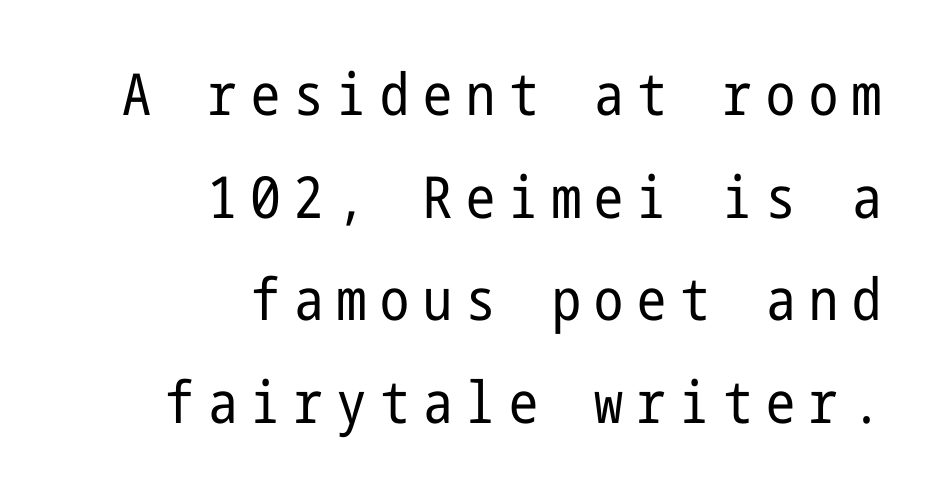
Quick note: underline off. Style check: upright. Every row of glyphs terminates at an identical x-position on the right. Is the letter spacing exaggerated? Yes — the characters are pushed far apart. The type family on display is of the sans-serif kind.
